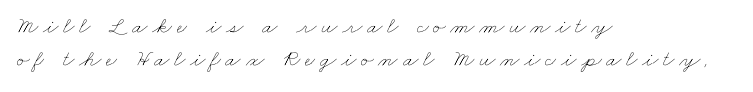
Q: Is the text bold? A: No.
Q: Is the text underlined? A: No.
Q: How is the paragraph aligned? A: Left-aligned.
Q: Is the spacing between letters normal or unusually wide? A: Unusually wide.
Q: Is the spacing between lines tight, normal or loose? A: Normal.
